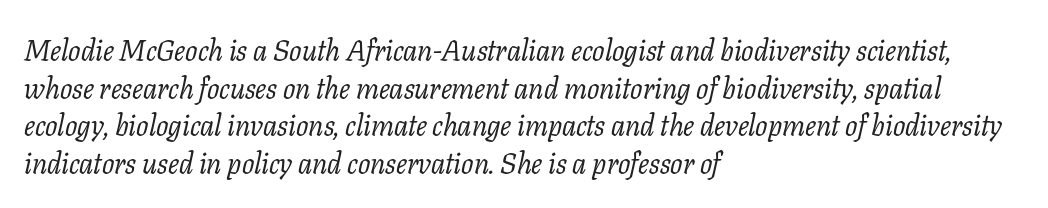
The image shows 29 px regular-weight serif type, italic (leaning right); set left-aligned, normal line spacing (1.3x), normal letter spacing, not underlined; low stroke contrast and a medium x-height.
